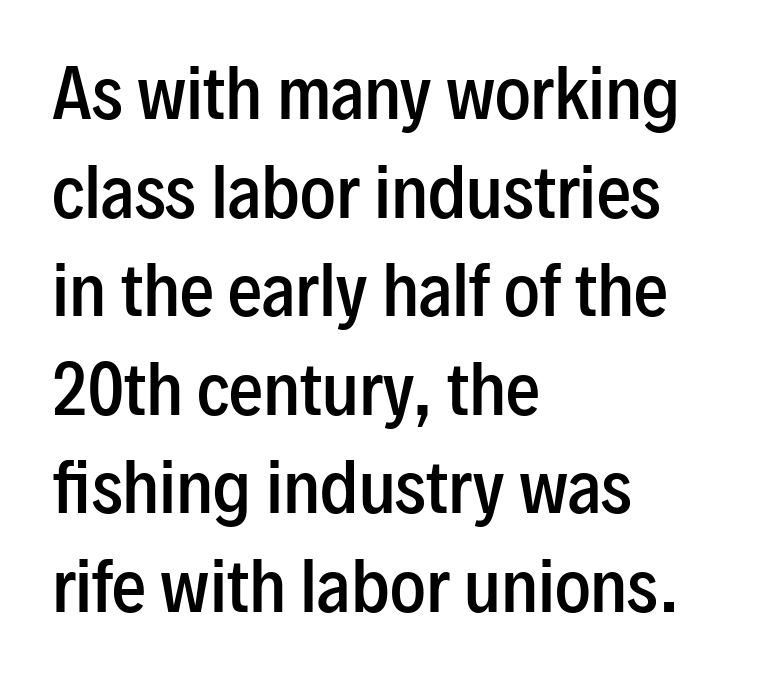
The image shows 68 px semibold, condensed sans-serif type, upright; set left-aligned, normal line spacing (1.45x), normal letter spacing, not underlined; low stroke contrast and a medium x-height.
